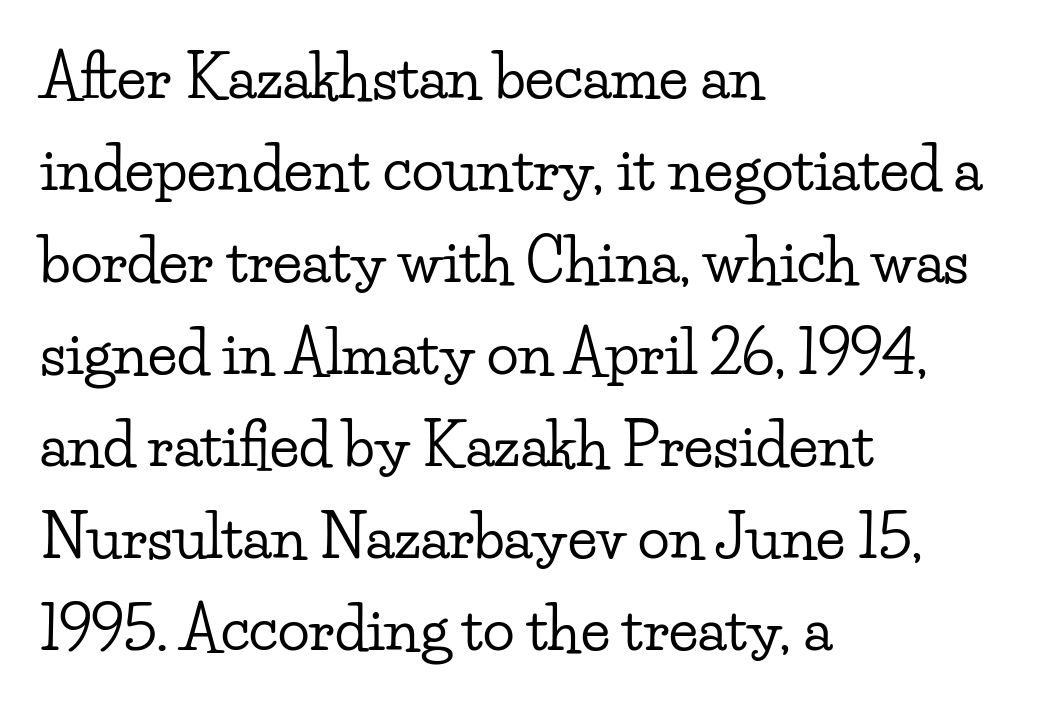
Q: Is the text italic (slanted)? A: No, it is upright.
Q: Is the typeface a serif or a sans-serif typeface? A: Serif.
Q: Is the text underlined? A: No.
Q: How is the paragraph aligned? A: Left-aligned.
Q: Is the spacing between letters normal or unusually wide? A: Normal.
Q: Is the spacing between lines tight, normal or loose? A: Normal.
Q: Width (condensed, normal, or wide)? A: Wide.
Q: Stroke contrast? A: Low.
Q: x-height? A: Small.
Q: Monospaced? A: No.
